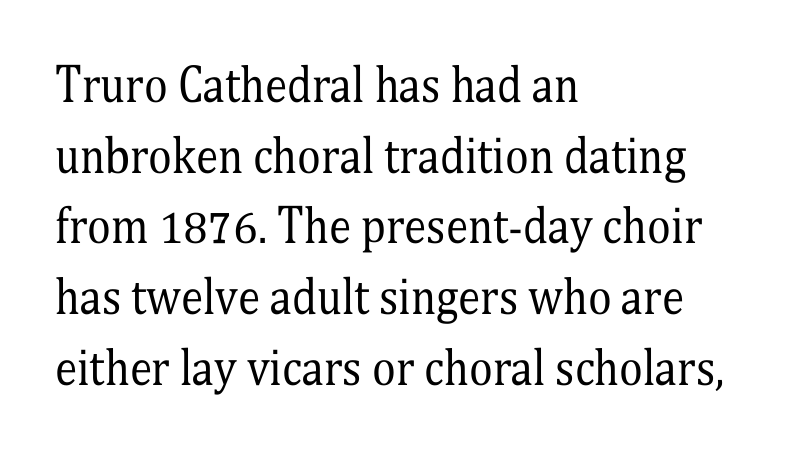
Regarding serifs, this sample has them. This is the regular roman posture of the typeface. The rendering uses natural spacing where letterforms have individual widths. Lines of text with bare space underneath. If you drew a ruler down the left edge, every line would touch it. No extra ink here — the face is not bold.
